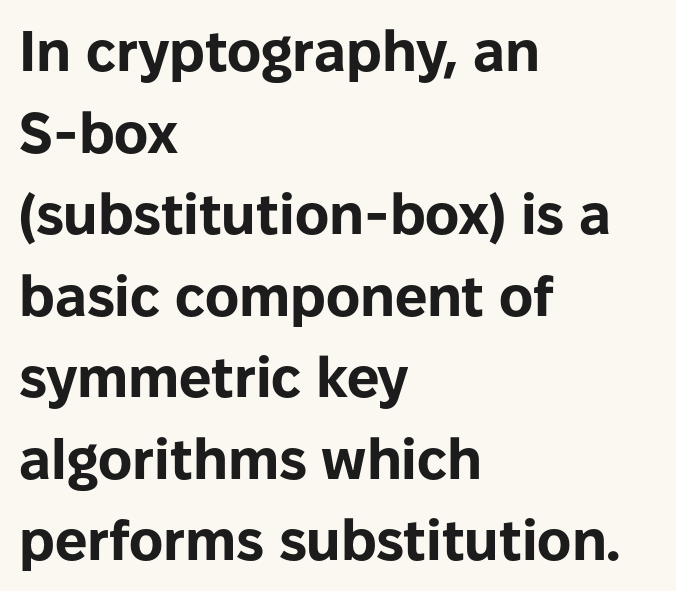
All the whitespace from short lines collects on the right. Quick note: not italic, upright. Do the characters align in a grid? No, the font is proportional. The text was rendered using a sans face with plain stroke endings. Weight check: bold — yes, fully. In terms of leading, this rendering sits right in the middle.
